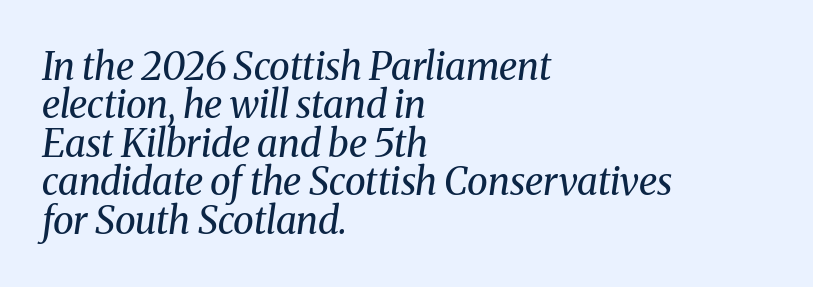
The image shows 38 px regular-weight serif type, italic (leaning right); set left-aligned, tight line spacing (1.01x), normal letter spacing, not underlined; medium stroke contrast and a medium x-height.
